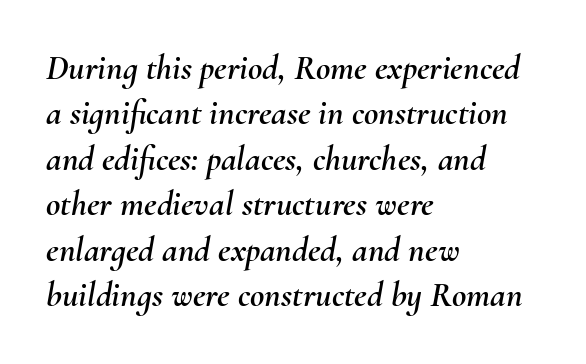
{"italic": "yes", "lean": "right", "slant_degrees": 10, "width": "normal", "stroke_contrast": "medium", "x_height": "small", "monospaced": "no", "underline": "no", "align": "left", "line_spacing": "normal", "line_spacing_ratio": 1.3, "letter_spacing": "normal", "letter_spacing_em": 0.0, "glyph_px": 35}
